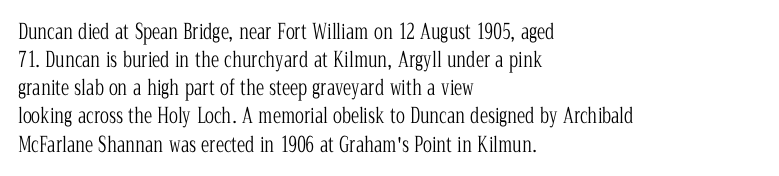
Visually the block forms a straight wall on the left and a jagged coastline on the right. Style check: upright. Bold? No — there's no thickening of the strokes. Notice how descenders clear the ascenders below comfortably — that's standard leading. Each word holds together tightly as a unit, with standard inter-letter gaps.
